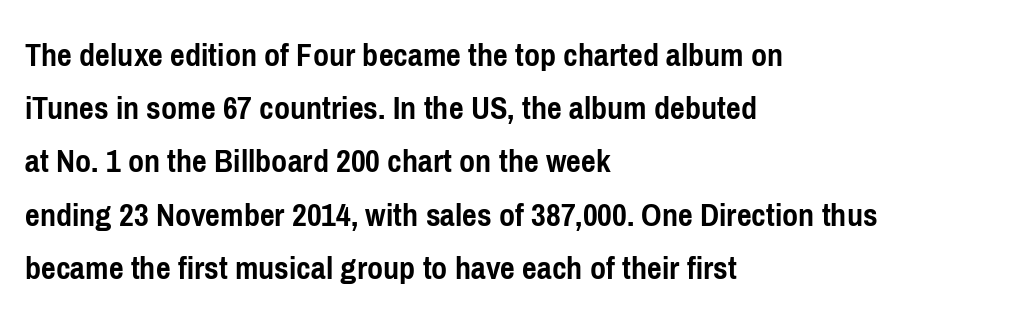
Q: Is the text bold? A: Yes.
Q: Is the text italic (slanted)? A: No, it is upright.
Q: Is the typeface a serif or a sans-serif typeface? A: Sans-serif.
Q: Is the text underlined? A: No.
Q: How is the paragraph aligned? A: Left-aligned.
Q: Is the spacing between letters normal or unusually wide? A: Normal.
Q: Is the spacing between lines tight, normal or loose? A: Normal.
Q: Width (condensed, normal, or wide)? A: Condensed.
Q: Stroke contrast? A: Low.
Q: x-height? A: Medium.
Q: Monospaced? A: No.
